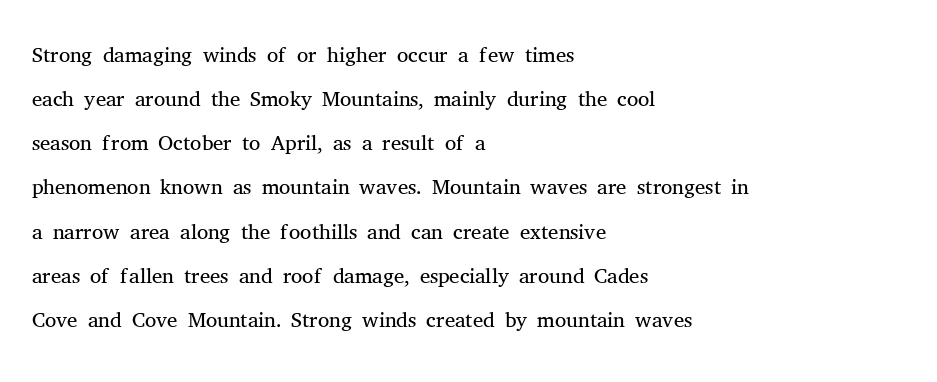
Q: Is the text bold? A: No.
Q: Is the text italic (slanted)? A: No, it is upright.
Q: Is the typeface a serif or a sans-serif typeface? A: Serif.
Q: Is the text underlined? A: No.
Q: How is the paragraph aligned? A: Left-aligned.
Q: Is the spacing between letters normal or unusually wide? A: Normal.
Q: Is the spacing between lines tight, normal or loose? A: Normal.
Q: Width (condensed, normal, or wide)? A: Normal.
Q: Stroke contrast? A: Medium.
Q: x-height? A: Medium.
Q: Monospaced? A: No.
